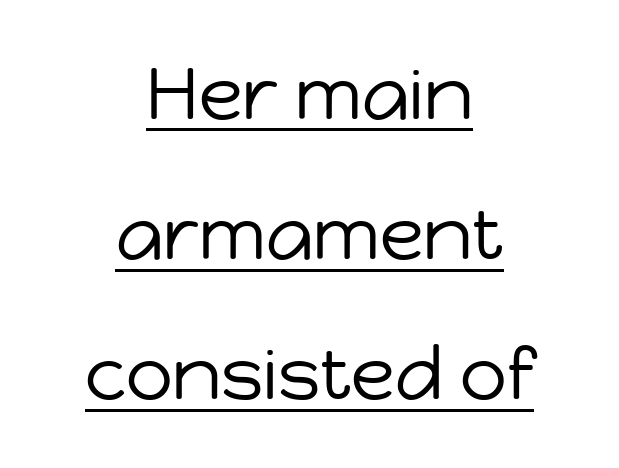
The image shows 73 px regular-weight sans-serif type, upright; set centered, loose line spacing (1.92x), normal letter spacing, underlined; low stroke contrast and a medium x-height.
